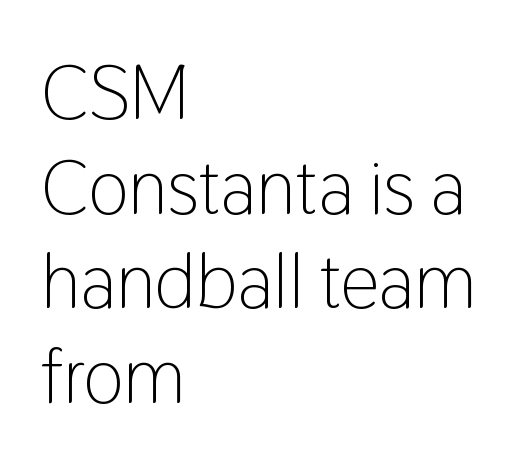
Q: Is the text bold? A: No.
Q: Is the text italic (slanted)? A: No, it is upright.
Q: Is the typeface a serif or a sans-serif typeface? A: Sans-serif.
Q: Is the text underlined? A: No.
Q: How is the paragraph aligned? A: Left-aligned.
Q: Is the spacing between letters normal or unusually wide? A: Normal.
Q: Width (condensed, normal, or wide)? A: Condensed.
Q: Stroke contrast? A: Low.
Q: x-height? A: Medium.
Q: Monospaced? A: No.
